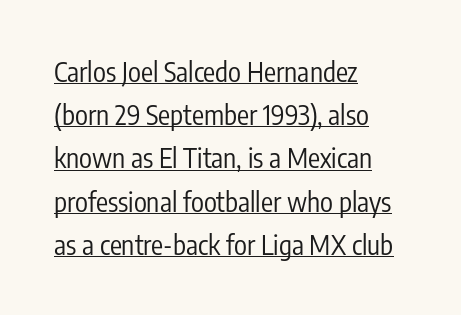
{"italic": "no", "bold": "no", "underline": "yes", "align": "left", "line_spacing": "normal", "line_spacing_ratio": 1.6, "letter_spacing": "normal", "letter_spacing_em": 0.0, "glyph_px": 27}
